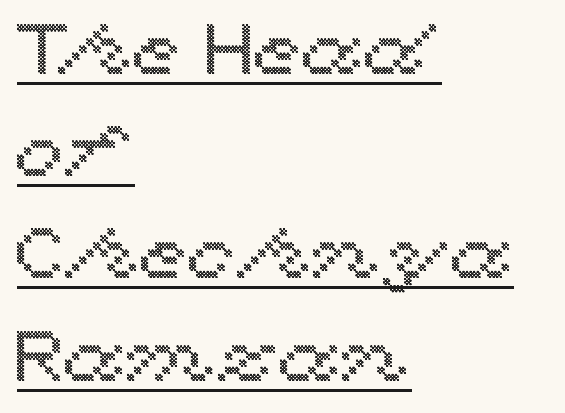
If you drew a ruler down the left edge, every line would touch it. A typesetter would call this leading conventional body-copy spacing. Spacing between characters is what you'd get straight out of the box. Honestly, the underline is the first thing you notice here. Is this a fixed-width face? No — the glyphs have proportional, varying widths.
